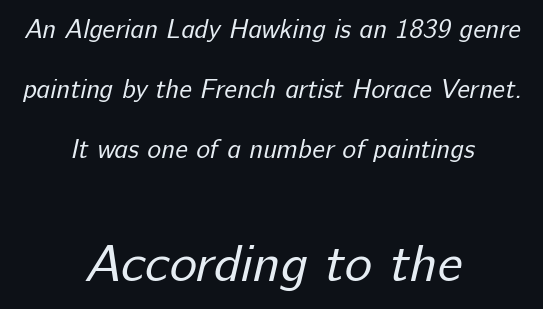
Q: Is the text bold? A: No.
Q: Is the typeface a serif or a sans-serif typeface? A: Sans-serif.
Q: Is the text underlined? A: No.
Q: How is the paragraph aligned? A: Centered.
Q: Is the spacing between letters normal or unusually wide? A: Normal.
Q: Is the spacing between lines tight, normal or loose? A: Loose.
Q: Which block of text is set in a larger size, the first (top) or the second (bottom)? A: The second (bottom) one.
Q: Width (condensed, normal, or wide)? A: Normal.
Q: Stroke contrast? A: Low.
Q: x-height? A: Medium.
Q: Monospaced? A: No.
